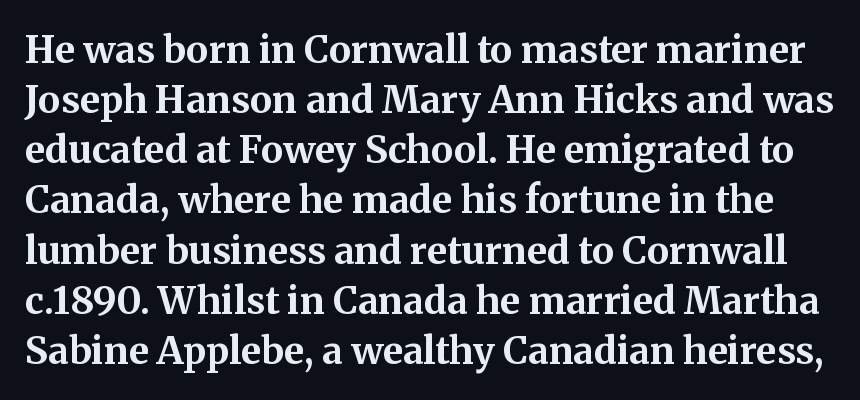
{"serif": "yes", "italic": "no", "bold": "yes", "weight": "bold", "width": "normal", "stroke_contrast": "medium", "x_height": "medium", "monospaced": "no", "underline": "no", "line_spacing": "normal", "line_spacing_ratio": 1.32, "letter_spacing": "normal", "letter_spacing_em": 0.0, "glyph_px": 38}
